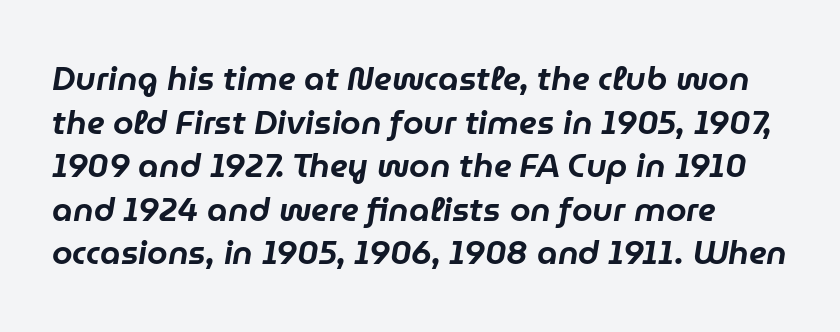
Q: Is the text italic (slanted)? A: Yes, it leans right by about 9 degrees.
Q: Is the text underlined? A: No.
Q: Is the spacing between letters normal or unusually wide? A: Normal.
Q: Is the spacing between lines tight, normal or loose? A: Normal.
Q: Width (condensed, normal, or wide)? A: Normal.
Q: Stroke contrast? A: Low.
Q: x-height? A: Medium.
Q: Monospaced? A: No.
